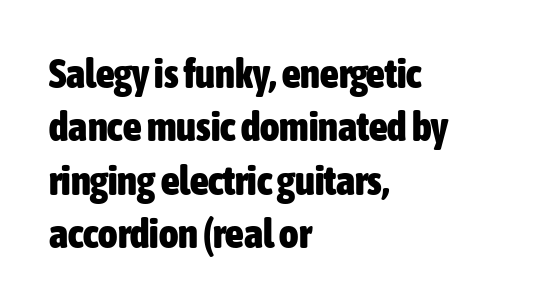
Q: Is the text bold? A: Yes.
Q: Is the text italic (slanted)? A: No, it is upright.
Q: Is the typeface a serif or a sans-serif typeface? A: Sans-serif.
Q: Is the text underlined? A: No.
Q: How is the paragraph aligned? A: Left-aligned.
Q: Is the spacing between letters normal or unusually wide? A: Normal.
Q: Is the spacing between lines tight, normal or loose? A: Normal.
Q: Width (condensed, normal, or wide)? A: Condensed.
Q: Stroke contrast? A: Low.
Q: x-height? A: Medium.
Q: Monospaced? A: No.
